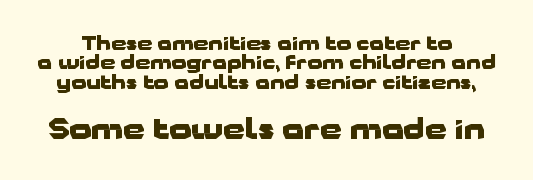
The image shows 28 px heavy, wide sans-serif type, upright; set tight line spacing (1.02x), normal letter spacing, not underlined; the second (bottom) block is 1.47x larger; low stroke contrast and a medium x-height.
